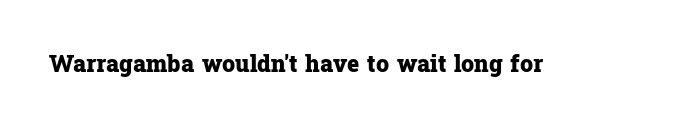
The image shows 23 px bold type, upright; set normal letter spacing, not underlined.
